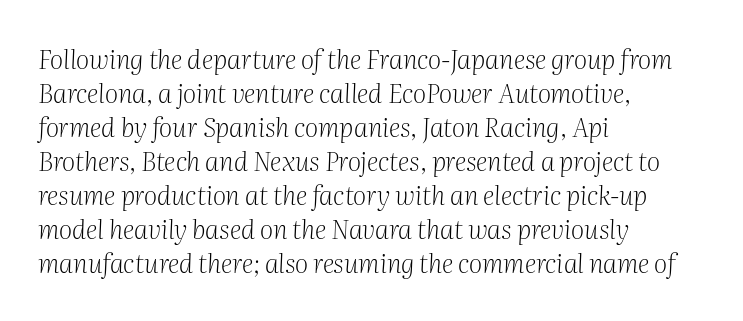
The image shows 26 px text type, italic (leaning right); set left-aligned, normal line spacing (1.31x), normal letter spacing, not underlined.
